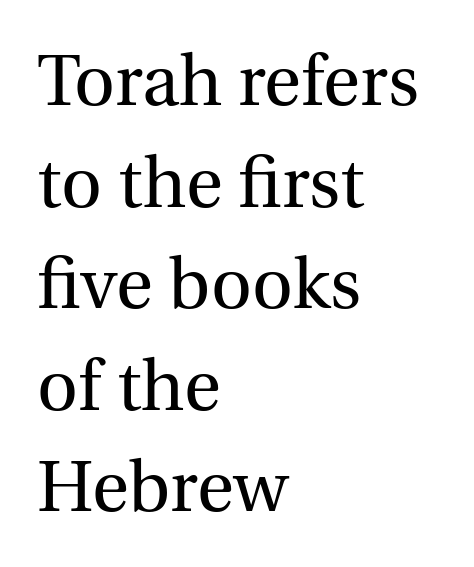
Q: Is the text bold? A: No.
Q: Is the text italic (slanted)? A: No, it is upright.
Q: Is the typeface a serif or a sans-serif typeface? A: Serif.
Q: Is the text underlined? A: No.
Q: How is the paragraph aligned? A: Left-aligned.
Q: Is the spacing between letters normal or unusually wide? A: Normal.
Q: Is the spacing between lines tight, normal or loose? A: Normal.
Q: Width (condensed, normal, or wide)? A: Normal.
Q: x-height? A: Medium.
Q: Monospaced? A: No.
